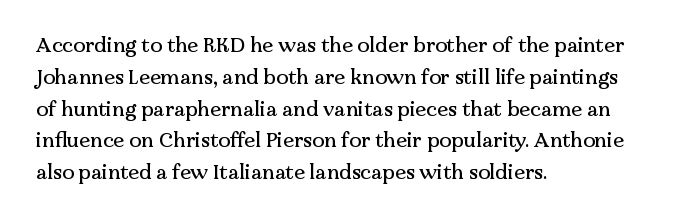
{"italic": "no", "underline": "no", "align": "left", "line_spacing": "normal", "line_spacing_ratio": 1.59, "letter_spacing": "normal", "letter_spacing_em": 0.0, "glyph_px": 20}
